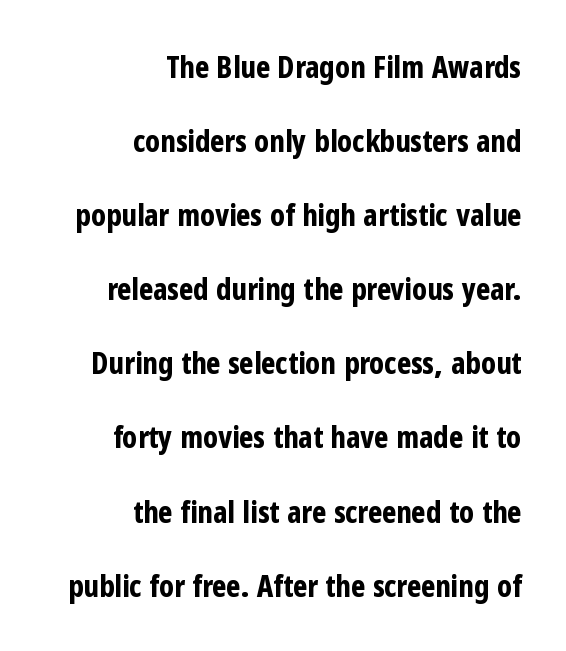
Standard letterfit; no display-style spreading of the glyphs. This rendering uses right alignment, leaving the left contour irregular. Leading: increased. The letters are bold, with thick, heavy strokes. The type sits square on the baseline with zero lean. Check under the words: just untouched page.
